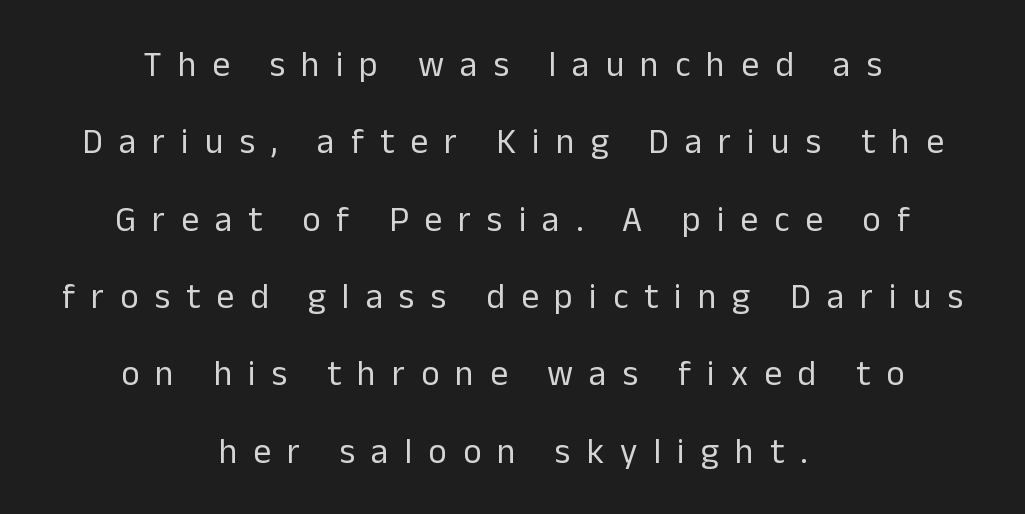
A great deal of white space separates one row of letters from the next. Between one letter and the next there's a generous, obvious gap. Do the letters lean? They stand straight. The rendering shows plain stroke endings on the letterforms — a sans-serif design.
